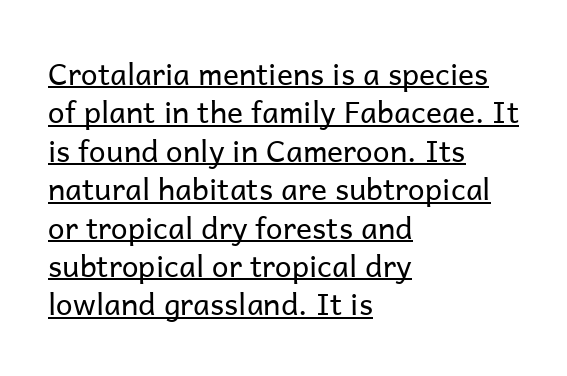
The passage shown is not bold in any degree. These lines are rendered in a variable-pitch font. Does the copy run flush right? No — it runs flush left. Is the letter spacing exaggerated? No — it looks like the ordinary default. This rendering employs a face without finishing strokes, i.e., a sans-serif.
